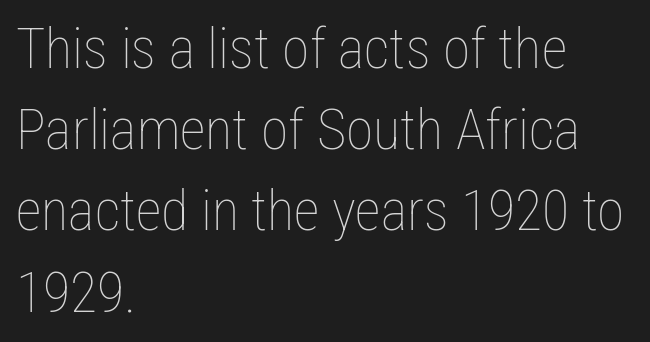
The image shows 56 px thin, condensed type, upright; set left-aligned, normal line spacing (1.45x), normal letter spacing, not underlined; low stroke contrast and a medium x-height.
